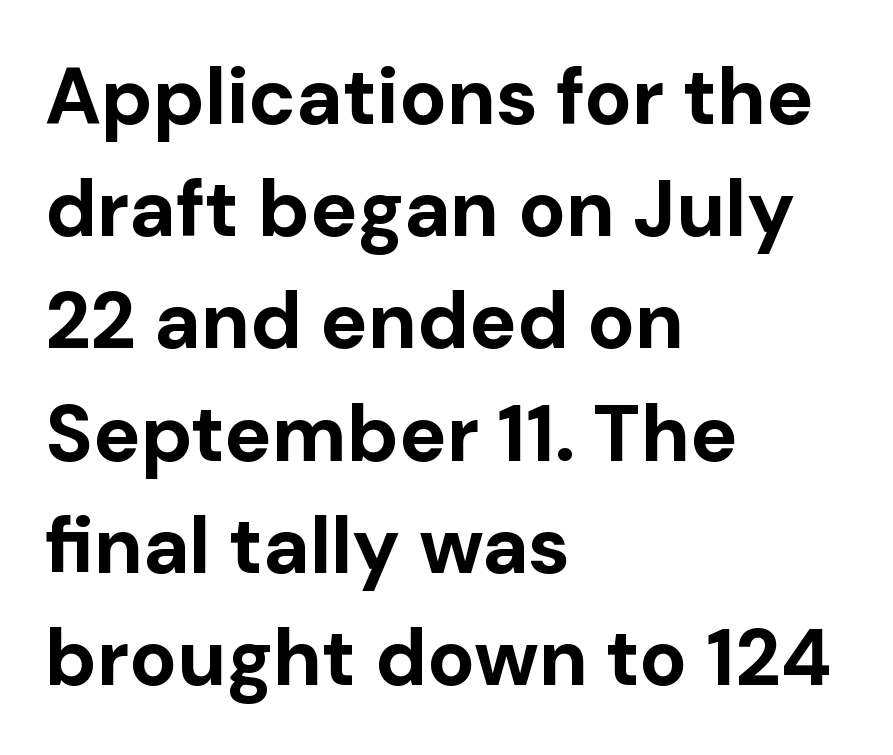
{"serif": "no", "italic": "no", "bold": "yes", "weight": "bold", "width": "normal", "stroke_contrast": "low", "x_height": "medium", "monospaced": "no", "underline": "no", "align": "left", "line_spacing": "normal", "line_spacing_ratio": 1.42, "letter_spacing": "normal", "letter_spacing_em": 0.0, "glyph_px": 79}
